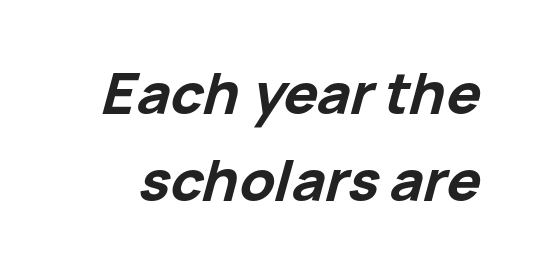
This is heavy type, rendered in bold. The space directly below the letters is spotless. Every character sits at an angle, as italics do. Proportional: the letters do not fall into vertical columns. If you measured baseline to baseline, you'd find a middling distance.
